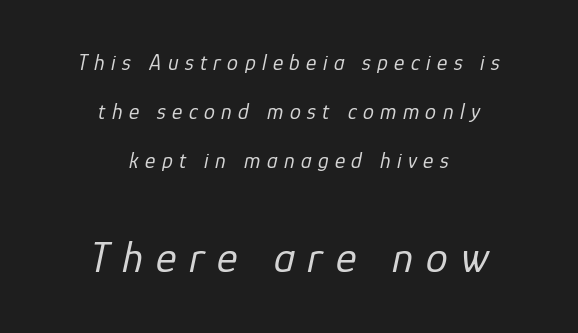
{"italic": "yes", "lean": "right", "slant_degrees": 12, "bold": "no", "weight": "regular", "width": "normal", "stroke_contrast": "low", "x_height": "medium", "monospaced": "no", "underline": "no", "align": "center", "line_spacing": "loose", "line_spacing_ratio": 2.23, "letter_spacing": "wide", "letter_spacing_em": 0.29, "larger_block": "second", "size_ratio": 2.0, "glyph_px": 44}
